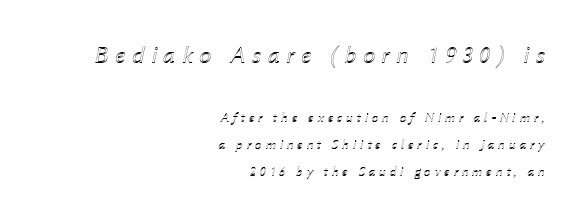
Q: Is the text italic (slanted)? A: Yes, it leans right by about 12 degrees.
Q: Is the text underlined? A: No.
Q: How is the paragraph aligned? A: Right-aligned.
Q: Is the spacing between letters normal or unusually wide? A: Unusually wide.
Q: Is the spacing between lines tight, normal or loose? A: Loose.
Q: Which block of text is set in a larger size, the first (top) or the second (bottom)? A: The first (top) one.
